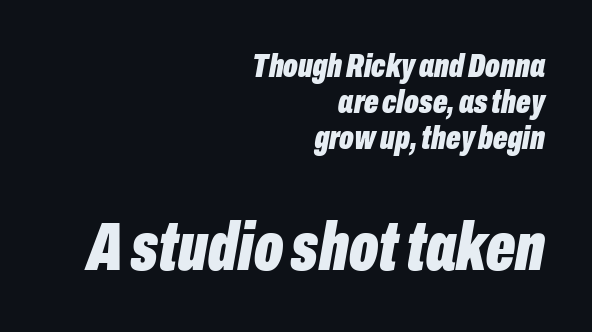
{"italic": "yes", "lean": "right", "slant_degrees": 10, "bold": "yes", "weight": "bold", "width": "condensed", "stroke_contrast": "low", "x_height": "medium", "monospaced": "no", "underline": "no", "align": "right", "line_spacing": "tight", "line_spacing_ratio": 1.06, "letter_spacing": "normal", "letter_spacing_em": 0.0, "larger_block": "second", "size_ratio": 2.0, "glyph_px": 68}
